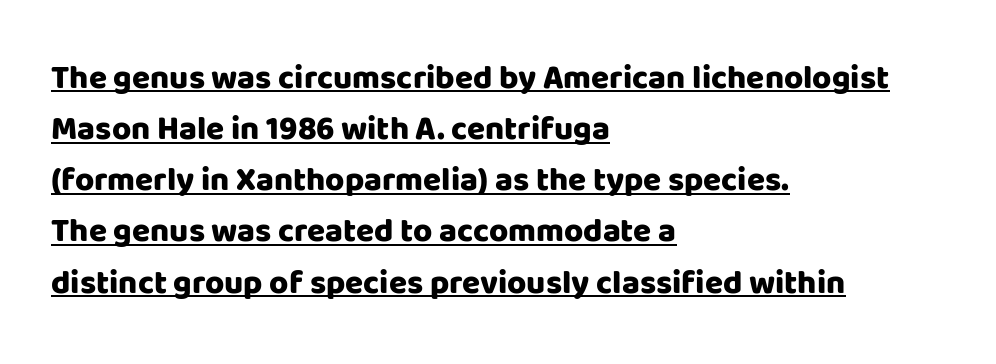
These words are printed bold, with thick strokes throughout. The designer left line spacing at the default. Leftover space on each line is placed entirely after the last word. Compared with undecorated copy, this sample adds a rule below the words. Type style note: lacks serifs.
